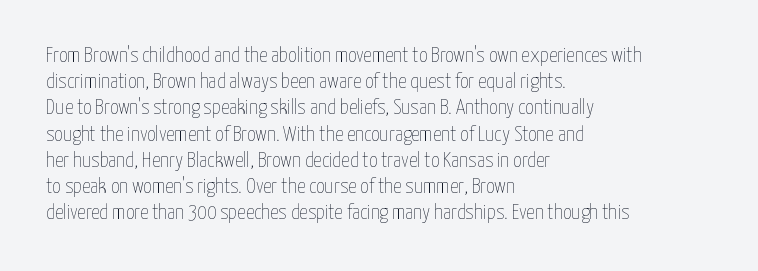
{"italic": "no", "bold": "no", "underline": "no", "align": "left", "line_spacing": "normal", "line_spacing_ratio": 1.25, "letter_spacing": "normal", "letter_spacing_em": 0.0, "glyph_px": 21}
